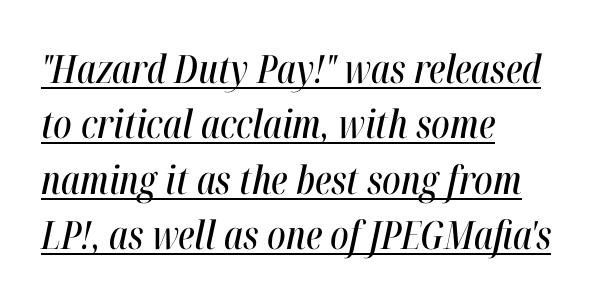
Students, note that the glyphs here touch the page at normal intervals. A normal amount of white space separates one row of letters from the next. Here the designer chose a conventional face with non-uniform glyph widths. Teacher's note: observe the even left margin — that is flush-left alignment. Does a line run under the words? Yes, clearly.
